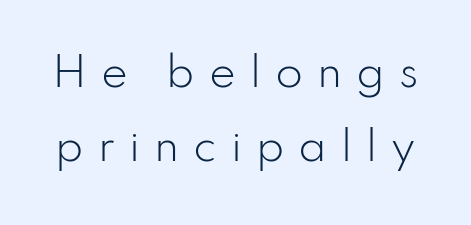
The image shows 40 px light sans-serif type, upright; set line spacing 1.86x, unusually wide letter spacing (+0.35 em), not underlined; low stroke contrast and a small x-height.
